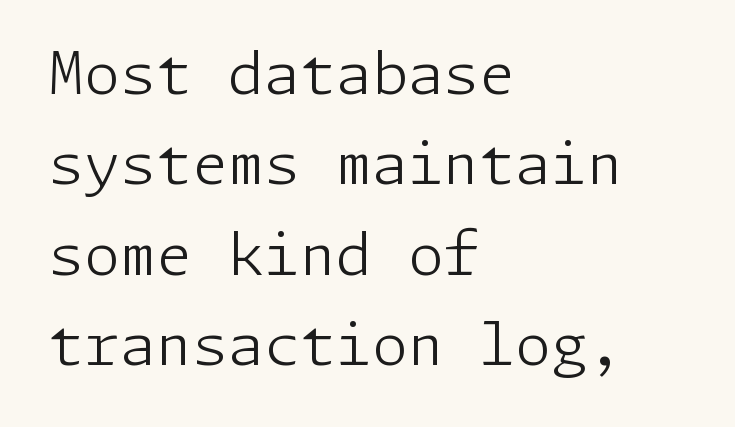
{"serif": "no", "italic": "no", "bold": "no", "weight": "light", "width": "normal", "stroke_contrast": "low", "x_height": "medium", "underline": "no", "align": "left", "line_spacing": "normal", "line_spacing_ratio": 1.56, "letter_spacing": "normal", "letter_spacing_em": 0.0, "glyph_px": 58}
